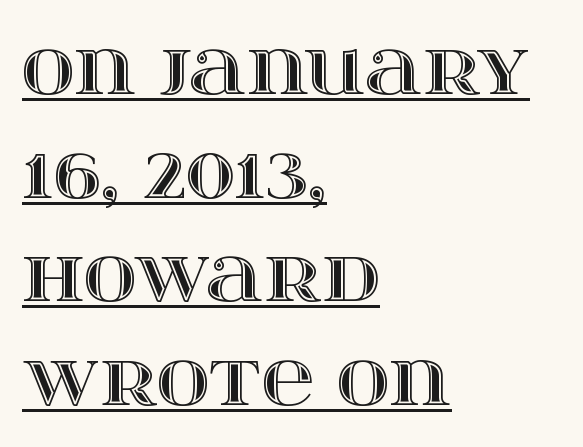
Q: Is the text italic (slanted)? A: No, it is upright.
Q: Is the text underlined? A: Yes.
Q: How is the paragraph aligned? A: Left-aligned.
Q: Is the spacing between letters normal or unusually wide? A: Normal.
Q: Is the spacing between lines tight, normal or loose? A: Normal.
Q: Width (condensed, normal, or wide)? A: Wide.
Q: x-height? A: Large.
Q: Monospaced? A: No.
